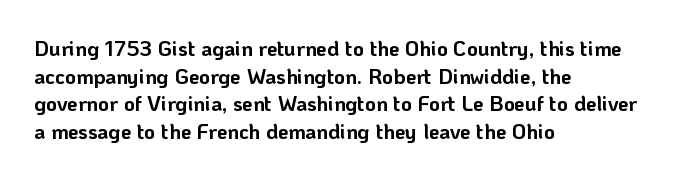
The image shows 21 px bold type, upright; set left-aligned, normal line spacing (1.32x), normal letter spacing, not underlined.
